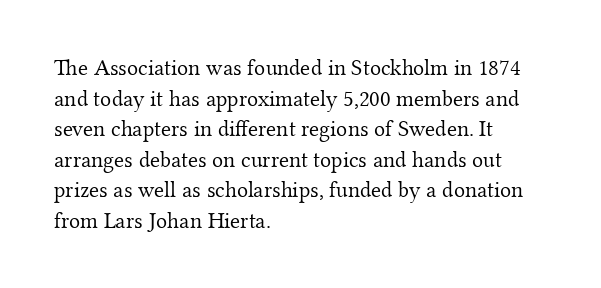
{"italic": "no", "bold": "no", "underline": "no", "align": "left", "line_spacing": "normal", "line_spacing_ratio": 1.33, "letter_spacing": "normal", "letter_spacing_em": 0.0, "glyph_px": 23}
